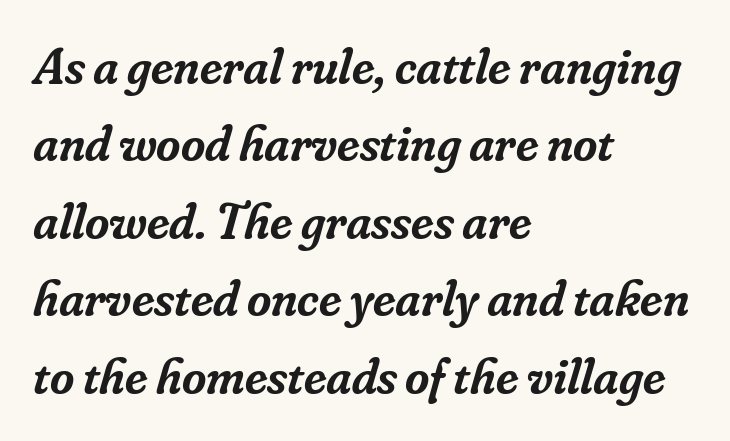
Which margin do the lines hug? The left one — the right edge is uneven. The face used here is proportionally spaced, like ordinary book or web type. Notice the strokes are somewhat thickened but not fully heavy: this is a semibold. The font's italic variant was chosen for this text.
